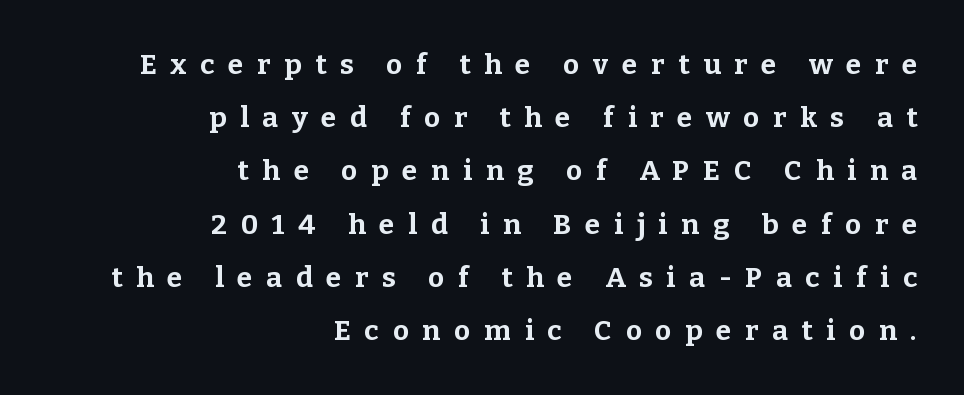
The image shows 28 px bold serif type, upright; set right-aligned, loose line spacing (1.9x), unusually wide letter spacing (+0.49 em), not underlined; low stroke contrast and a medium x-height.
